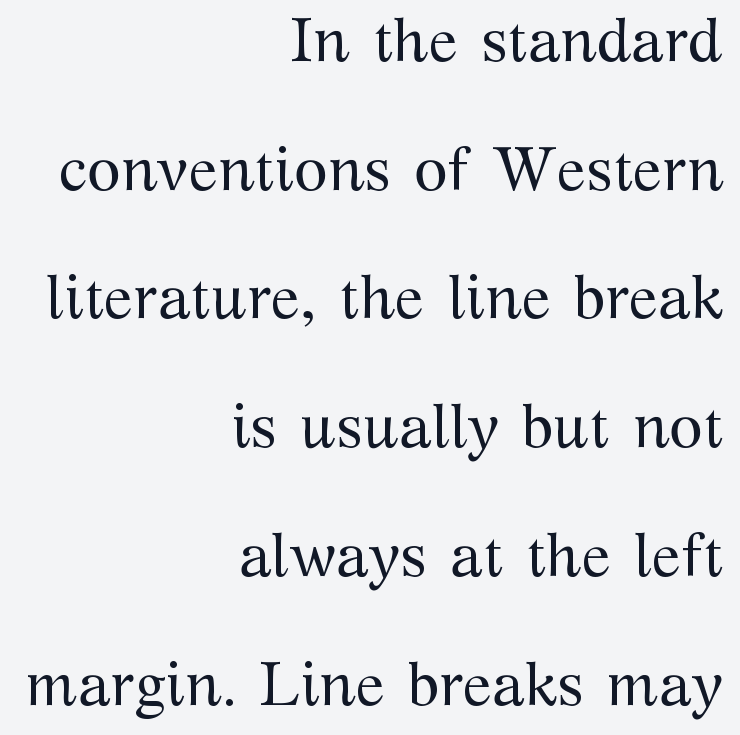
The image shows 61 px regular-weight serif type, upright; set right-aligned, loose line spacing (2.11x), normal letter spacing, not underlined; medium stroke contrast and a medium x-height.
